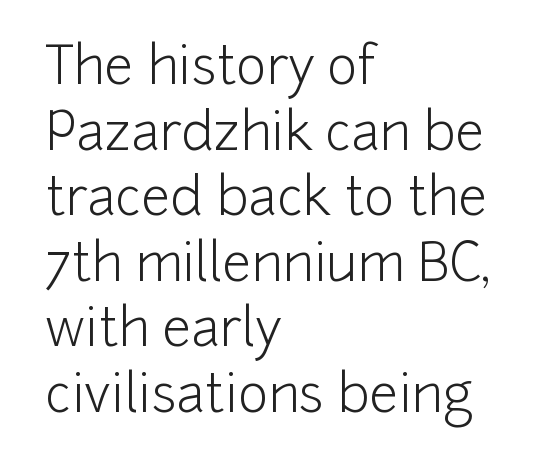
{"serif": "no", "italic": "no", "bold": "no", "weight": "light", "width": "normal", "stroke_contrast": "low", "x_height": "medium", "monospaced": "no", "underline": "no", "align": "left", "line_spacing": "normal", "line_spacing_ratio": 1.26, "letter_spacing": "normal", "letter_spacing_em": 0.0, "glyph_px": 52}
